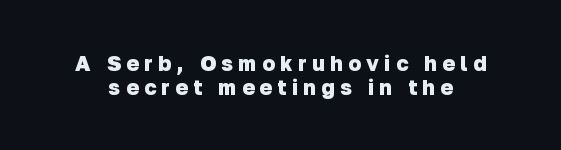
The image shows 21 px bold type; set tight line spacing (1.12x), unusually wide letter spacing (+0.26 em), not underlined.
